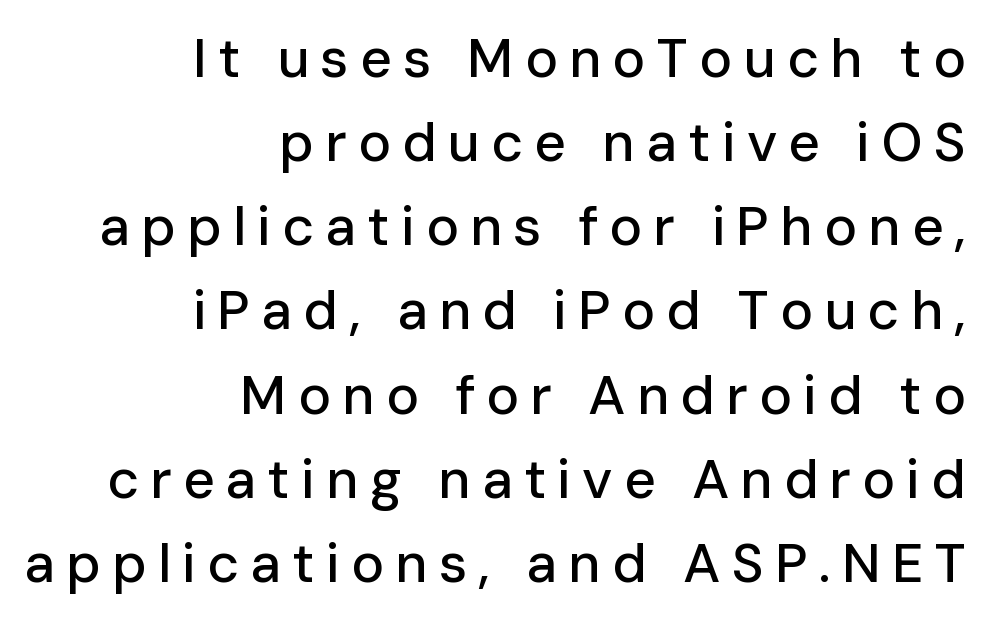
The image shows 55 px sans-serif type, upright; set right-aligned, normal line spacing (1.53x), unusually wide letter spacing (+0.2 em), not underlined; low stroke contrast and a medium x-height.
